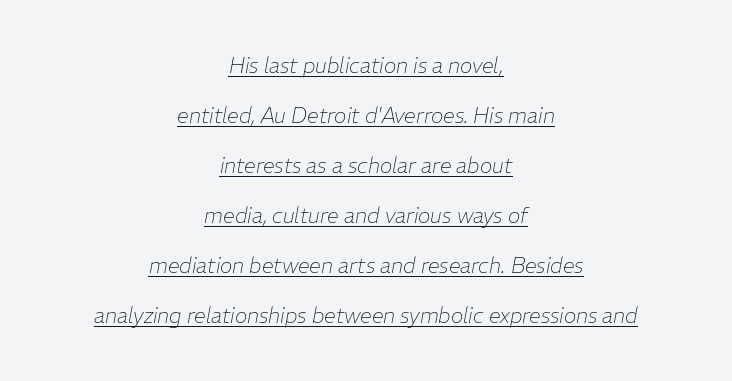
{"italic": "yes", "lean": "right", "slant_degrees": 11, "bold": "no", "underline": "yes", "align": "center", "line_spacing": "loose", "line_spacing_ratio": 2.38, "letter_spacing": "normal", "letter_spacing_em": 0.0, "glyph_px": 21}
